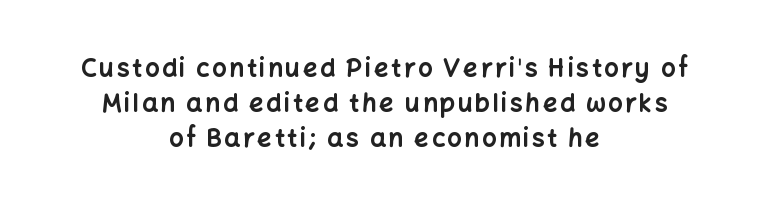
Q: Is the text bold? A: Yes.
Q: Is the text italic (slanted)? A: No, it is upright.
Q: Is the text underlined? A: No.
Q: How is the paragraph aligned? A: Centered.
Q: Is the spacing between lines tight, normal or loose? A: Normal.
